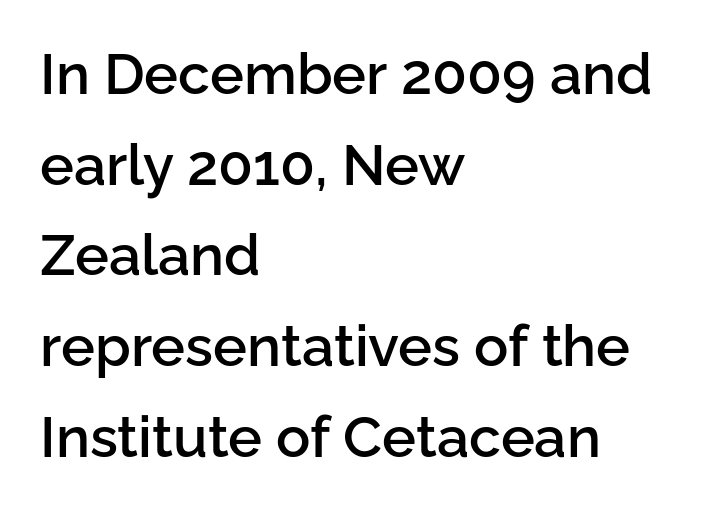
Q: Is the text bold? A: Semi-bold.
Q: Is the text italic (slanted)? A: No, it is upright.
Q: Is the typeface a serif or a sans-serif typeface? A: Sans-serif.
Q: Is the text underlined? A: No.
Q: How is the paragraph aligned? A: Left-aligned.
Q: Is the spacing between letters normal or unusually wide? A: Normal.
Q: Is the spacing between lines tight, normal or loose? A: Normal.
Q: Width (condensed, normal, or wide)? A: Normal.
Q: Stroke contrast? A: Low.
Q: x-height? A: Medium.
Q: Monospaced? A: No.
